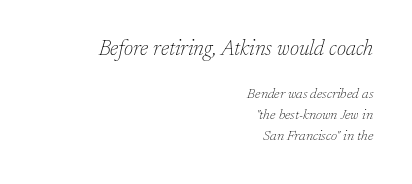
{"italic": "yes", "lean": "right", "slant_degrees": 17, "bold": "no", "underline": "no", "align": "right", "line_spacing": "normal", "line_spacing_ratio": 1.5, "letter_spacing": "normal", "letter_spacing_em": 0.0, "larger_block": "first", "size_ratio": 1.5, "glyph_px": 21}
